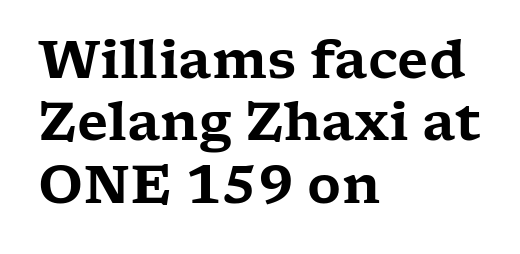
Think of a printed novel: that variable character pitch is what you see here. Beneath every word, the page is bare. The characters display serif detailing at their extremities. Words appear dense and cohesive because spacing is normal.
